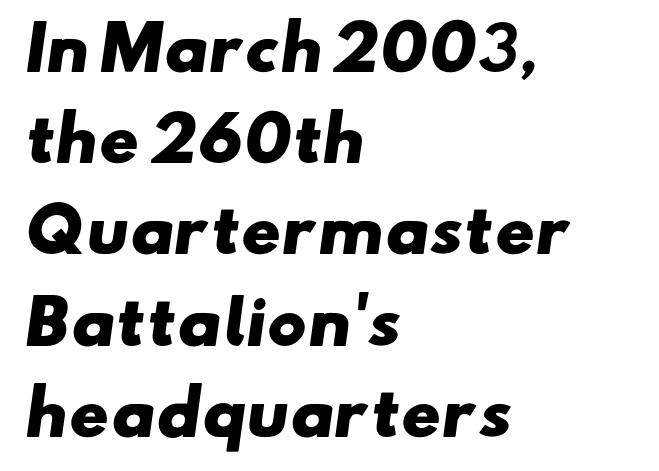
A classic flush-left, rag-right setting is used for this passage. The designer left line spacing at the default. Only glyphs here, with clear space below each row. The glyphs have the mass of a bold cut. The designer went with a sans here, leaving each stem footless. Nothing unusual about the tracking: characters are spaced as the font intends.
